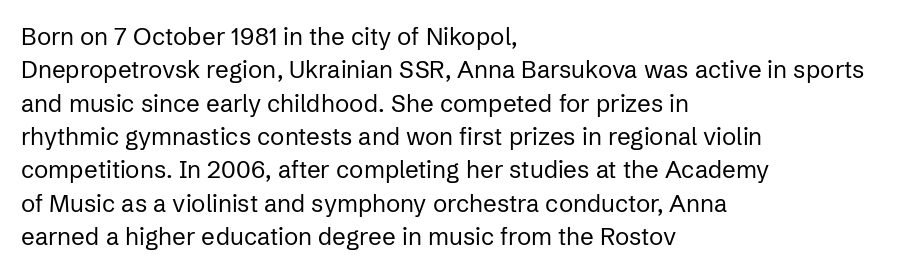
Q: Is the text bold? A: No.
Q: Is the text italic (slanted)? A: No, it is upright.
Q: Is the text underlined? A: No.
Q: How is the paragraph aligned? A: Left-aligned.
Q: Is the spacing between letters normal or unusually wide? A: Normal.
Q: Is the spacing between lines tight, normal or loose? A: Normal.
